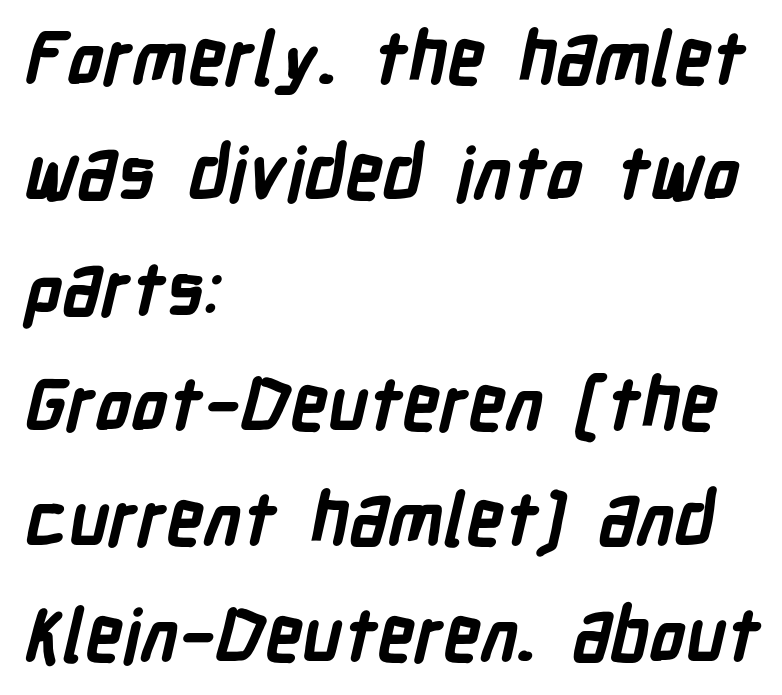
Q: Is the text bold? A: Yes.
Q: Is the typeface a serif or a sans-serif typeface? A: Sans-serif.
Q: Is the text underlined? A: No.
Q: How is the paragraph aligned? A: Left-aligned.
Q: Is the spacing between letters normal or unusually wide? A: Normal.
Q: Is the spacing between lines tight, normal or loose? A: Normal.
Q: Width (condensed, normal, or wide)? A: Condensed.
Q: Stroke contrast? A: Low.
Q: x-height? A: Medium.
Q: Monospaced? A: No.
